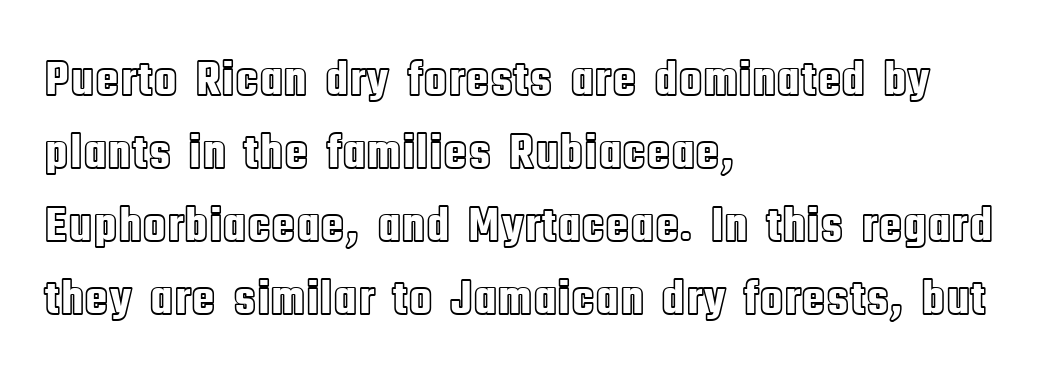
The image shows 50 px condensed type, upright; set left-aligned, normal line spacing (1.46x), normal letter spacing, not underlined; a large x-height.
